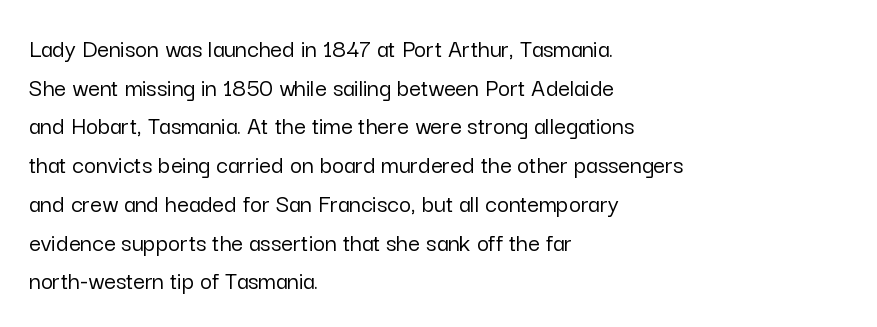
If you measured baseline to baseline, you'd find a middling distance. The line texture is even and compact thanks to regular tracking. Descender tails drop into unmarked territory. Posture: upright roman. Horizontally, the lines are justified to the leading edge only.
